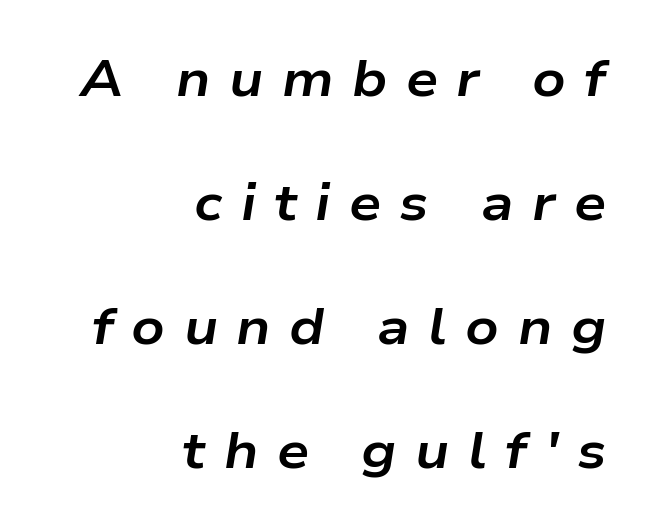
Notice how the passage keeps a crisp vertical edge on the right only. Spacing verdict: proportional, widths tailored to each character. These lines stand farther apart than default settings would place them. The passage shown is not underscored anywhere.
